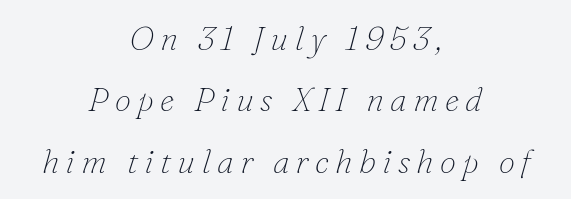
{"serif": "yes", "italic": "yes", "lean": "right", "slant_degrees": 16, "bold": "no", "weight": "thin", "width": "normal", "stroke_contrast": "low", "x_height": "small", "monospaced": "no", "underline": "no", "align": "center", "line_spacing_ratio": 1.86, "glyph_px": 33}
